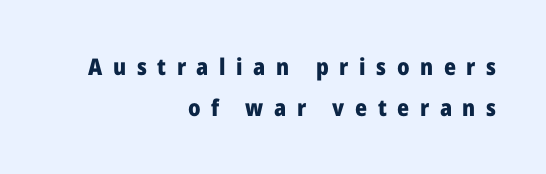
The image shows 23 px bold type, upright; set right-aligned, line spacing 1.8x, unusually wide letter spacing (+0.46 em), not underlined.
